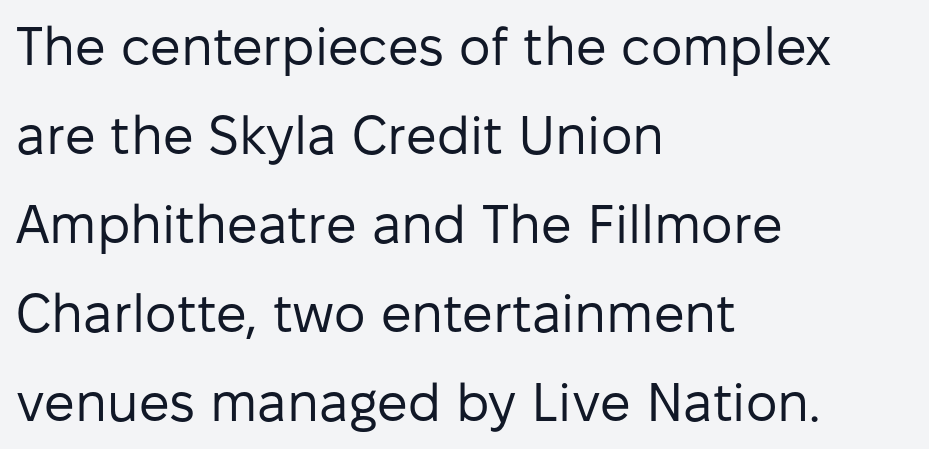
The image shows 54 px regular-weight sans-serif type, upright; set left-aligned, normal line spacing (1.65x), normal letter spacing, not underlined; low stroke contrast and a medium x-height.
